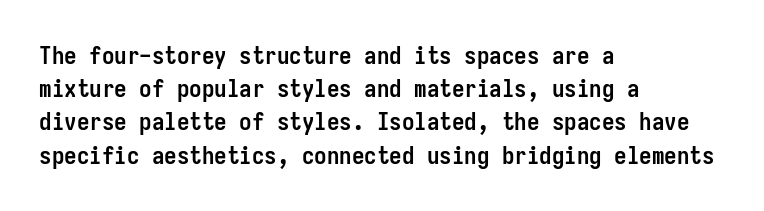
{"italic": "no", "bold": "yes", "underline": "no", "align": "left", "line_spacing": "normal", "line_spacing_ratio": 1.33, "letter_spacing": "normal", "letter_spacing_em": 0.0, "glyph_px": 25}
